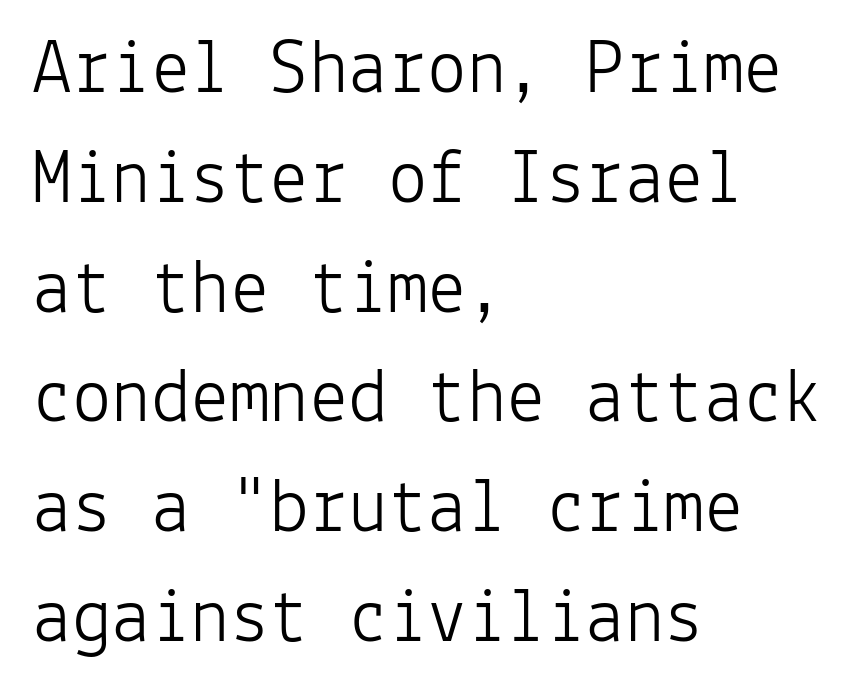
Q: Is the text bold? A: No.
Q: Is the text italic (slanted)? A: No, it is upright.
Q: Is the typeface a serif or a sans-serif typeface? A: Sans-serif.
Q: Is the text underlined? A: No.
Q: How is the paragraph aligned? A: Left-aligned.
Q: Is the spacing between letters normal or unusually wide? A: Normal.
Q: Is the spacing between lines tight, normal or loose? A: Normal.
Q: Width (condensed, normal, or wide)? A: Normal.
Q: Stroke contrast? A: Low.
Q: x-height? A: Medium.
Q: Monospaced? A: Yes.
